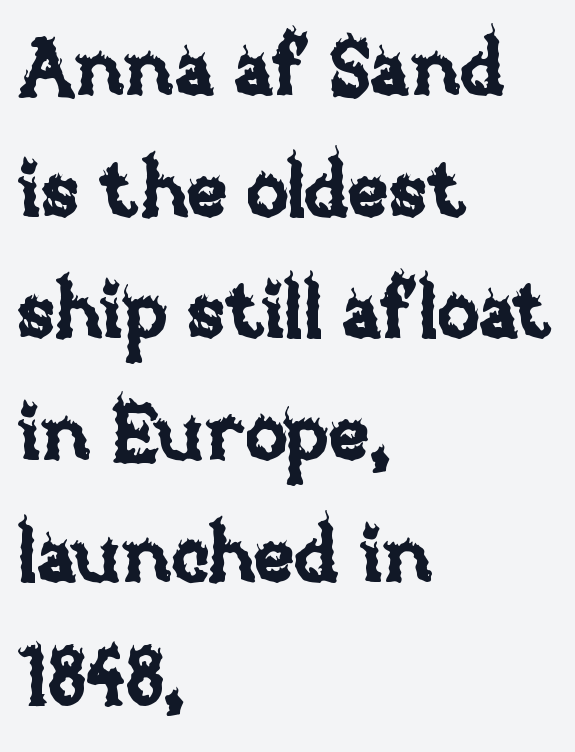
The axis of the letterforms is exactly vertical. Layout note: lines flush left. Between one letter and the next there's only the usual sliver of space. The strip under each line holds only bare page.
